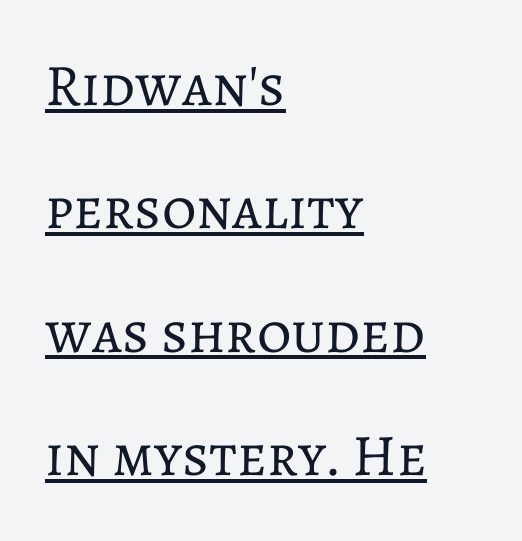
{"italic": "no", "bold": "no", "weight": "regular", "width": "normal", "stroke_contrast": "low", "x_height": "medium", "monospaced": "no", "underline": "yes", "align": "left", "line_spacing": "loose", "line_spacing_ratio": 2.09, "letter_spacing": "normal", "letter_spacing_em": 0.0, "glyph_px": 59}
